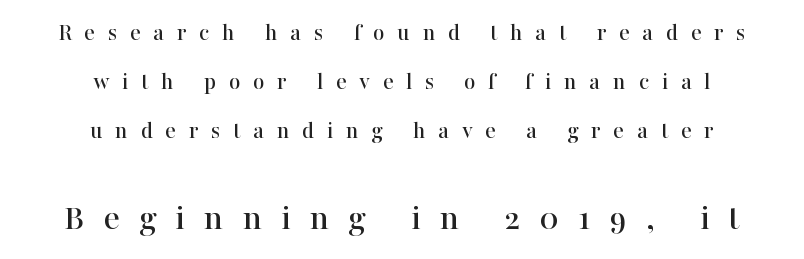
The lines in this sample share a center point and differ in where they start and stop. Type size steps up from the first block to the second. Are there feet on the stems? There are — it's a serif. This rendering features lettering with no underline. This sample has the flowing, uneven cadence of proportional lettering. Students, note that the glyphs here are deliberately spaced far apart.
